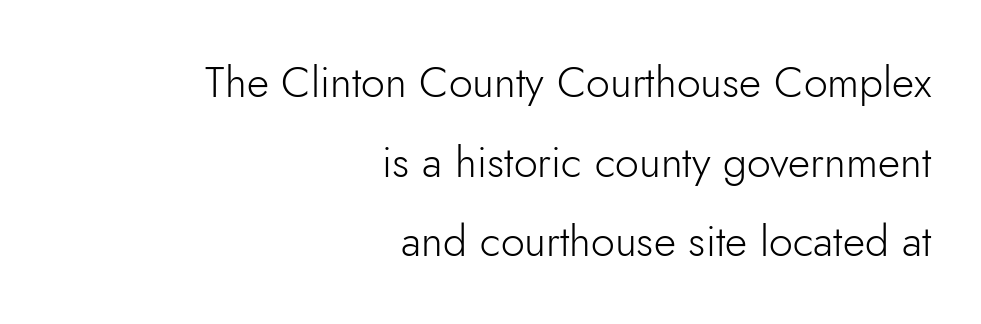
The specimen reads as upright at a glance. Looks like regular typesetting: each glyph gets only the width it needs. Tracking value appears to be zero — textbook default spacing. No word sits above an underline. The font sits on the lighter half of the weight spectrum, regular included. Teacher's note: observe the even right margin — that is flush-right alignment.
